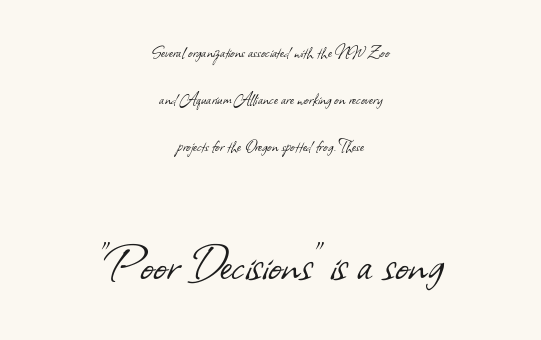
Q: Is the text bold? A: No.
Q: Is the typeface a serif or a sans-serif typeface? A: Sans-serif.
Q: Is the text underlined? A: No.
Q: How is the paragraph aligned? A: Centered.
Q: Is the spacing between letters normal or unusually wide? A: Normal.
Q: Is the spacing between lines tight, normal or loose? A: Loose.
Q: Which block of text is set in a larger size, the first (top) or the second (bottom)? A: The second (bottom) one.
Q: Width (condensed, normal, or wide)? A: Normal.
Q: Stroke contrast? A: Low.
Q: x-height? A: Small.
Q: Monospaced? A: No.
